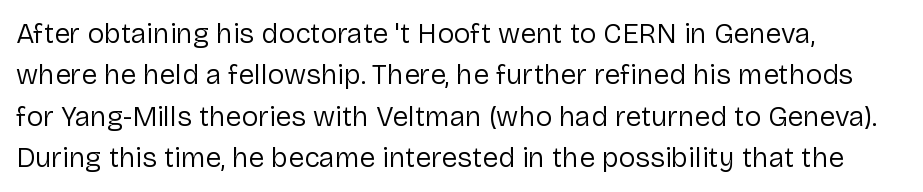
{"serif": "no", "italic": "no", "bold": "no", "weight": "regular", "width": "normal", "stroke_contrast": "low", "x_height": "medium", "monospaced": "no", "underline": "no", "align": "left", "line_spacing": "normal", "line_spacing_ratio": 1.48, "letter_spacing": "normal", "letter_spacing_em": 0.0, "glyph_px": 28}
